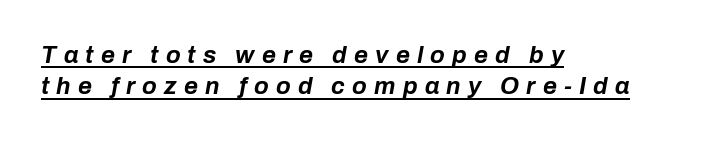
Emphasis by weight is at full strength: bold. The leading is moderate, giving the passage an even texture. The font's italic variant was chosen for this text. These lines stack with their left ends in a neat column. Underlining? Definitely there. Spacing between characters has been opened up far beyond the box default.
